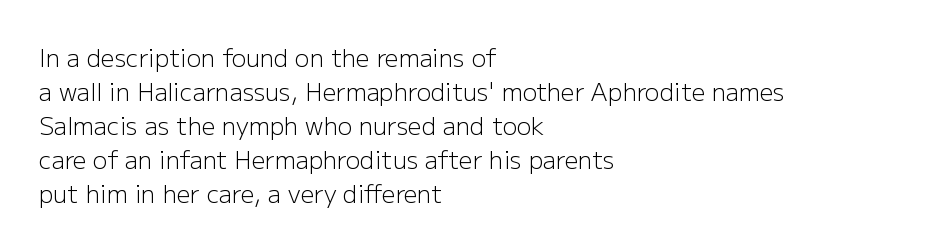
The image shows 24 px text type, upright; set left-aligned, normal line spacing (1.42x), normal letter spacing, not underlined.
